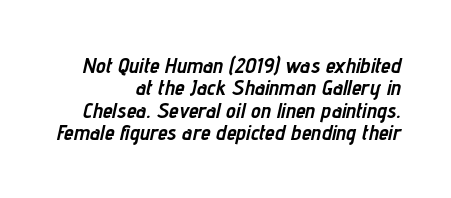
The rendering uses a bold face; every stroke is thick and dark. Clear beneath every line of the passage. Does the copy run flush right? Yes — the right margin is perfectly even. This rendering leaves character spacing at its baseline value. Honestly, the rows look squashed on top of each other.
